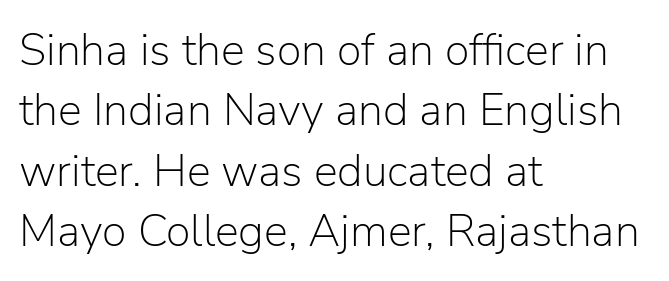
Note: no serifs on the glyphs. This sample has the flowing, uneven cadence of proportional lettering. A typesetter would call this zero additional tracking. Just letters on the line, the space beneath them empty. Summary of weight: not heavy and not bold.
